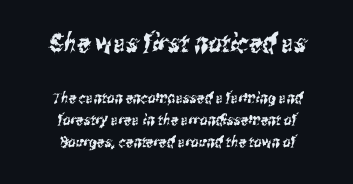
Q: Is the text underlined? A: No.
Q: How is the paragraph aligned? A: Centered.
Q: Is the spacing between letters normal or unusually wide? A: Normal.
Q: Is the spacing between lines tight, normal or loose? A: Normal.
Q: Which block of text is set in a larger size, the first (top) or the second (bottom)? A: The first (top) one.
